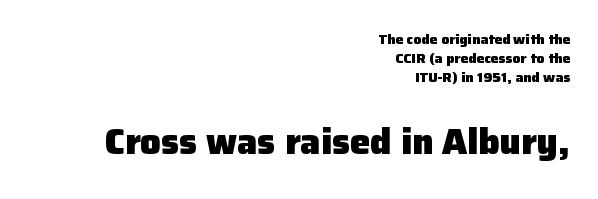
The passage shown is emphatically bold. Each line ends at the same right margin while the left side varies. Whoever set this made the second block the dominant, larger element. Nope, not italic — everything's standing straight.
